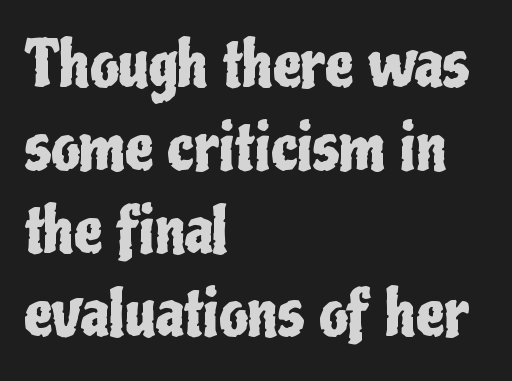
Q: Is the text italic (slanted)? A: No, it is upright.
Q: Is the typeface a serif or a sans-serif typeface? A: Sans-serif.
Q: Is the text underlined? A: No.
Q: How is the paragraph aligned? A: Left-aligned.
Q: Is the spacing between letters normal or unusually wide? A: Normal.
Q: Is the spacing between lines tight, normal or loose? A: Normal.
Q: Width (condensed, normal, or wide)? A: Condensed.
Q: Stroke contrast? A: Low.
Q: x-height? A: Medium.
Q: Monospaced? A: No.
